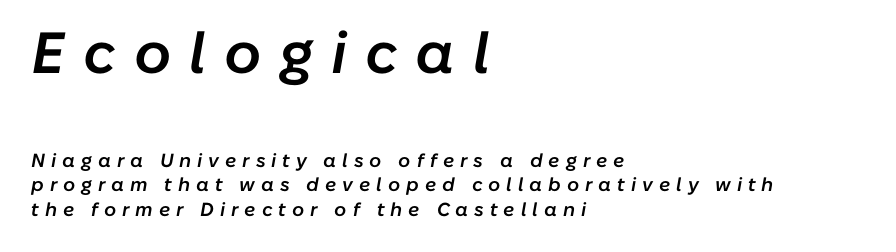
The image shows 58 px semibold type, italic (leaning right); set left-aligned, normal line spacing (1.3x), unusually wide letter spacing (+0.31 em), not underlined; the first (top) block is 3.05x larger; low stroke contrast and a medium x-height.
